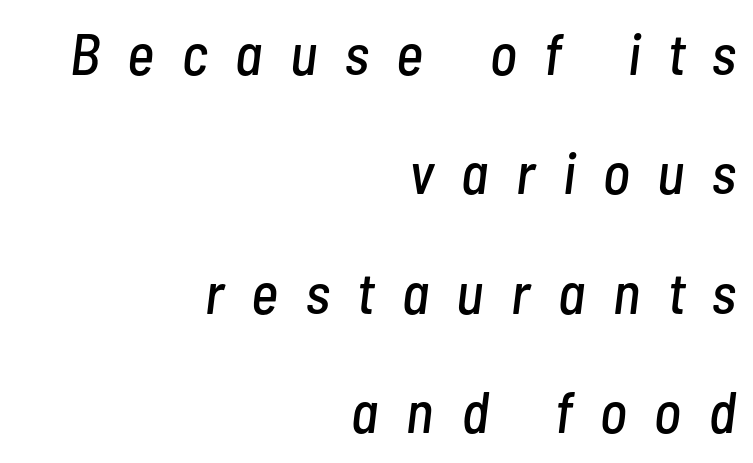
Looking at the ascenders, they clearly lean. Words appear elongated and porous because spacing is wide. The compositor pushed each line to the right boundary. Proportional: the letters do not fall into vertical columns. Check the space under the baseline: it is left empty. Vertically, the passage feels expansive, rows floating well apart.
